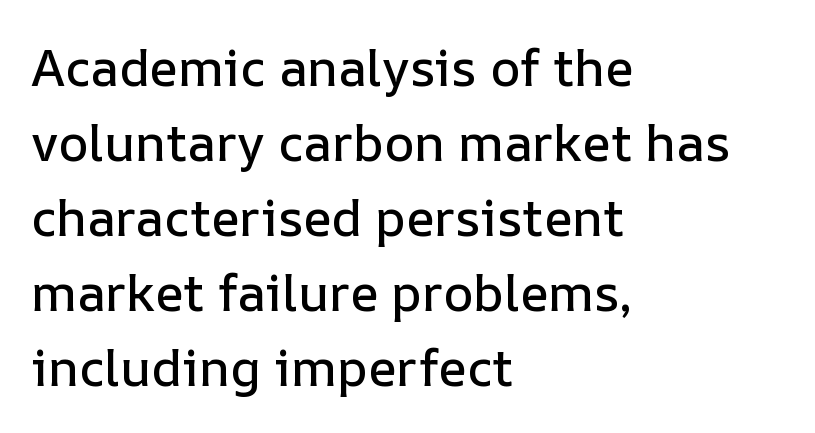
The font's upright variant was chosen for this text. These lines are rendered in a variable-pitch font. Descender tails drop into unmarked territory. Leftover space on each line is placed entirely after the last word.
